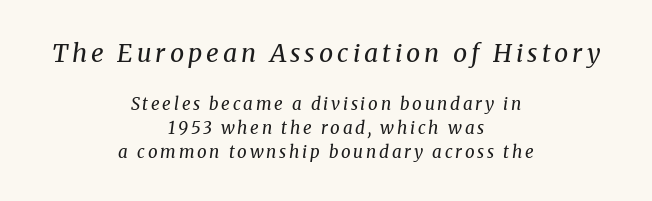
Q: Is the text bold? A: No.
Q: Is the text italic (slanted)? A: Yes, it leans right by about 8 degrees.
Q: Is the text underlined? A: No.
Q: How is the paragraph aligned? A: Centered.
Q: Is the spacing between lines tight, normal or loose? A: Normal.
Q: Which block of text is set in a larger size, the first (top) or the second (bottom)? A: The first (top) one.
